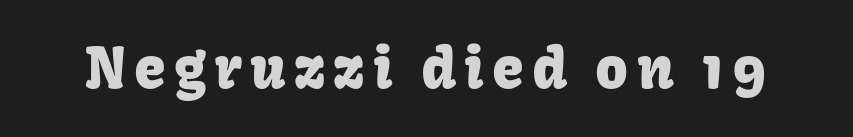
You could not count columns in this text — the font is proportionally spaced. The axis of the letterforms is exactly vertical. The typeface chosen for these lines omits serifs. A clean baseline with only descenders dipping below it.
